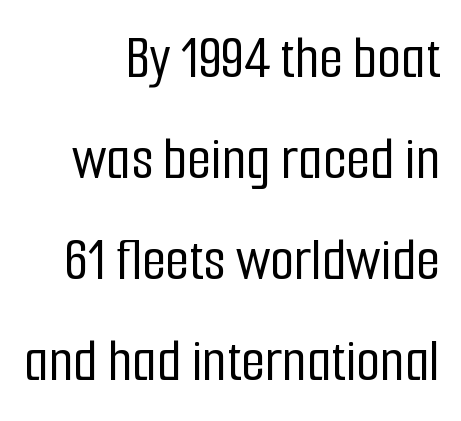
The image shows 62 px condensed sans-serif type, upright; set right-aligned, normal line spacing (1.63x), normal letter spacing, not underlined; low stroke contrast and a medium x-height.
